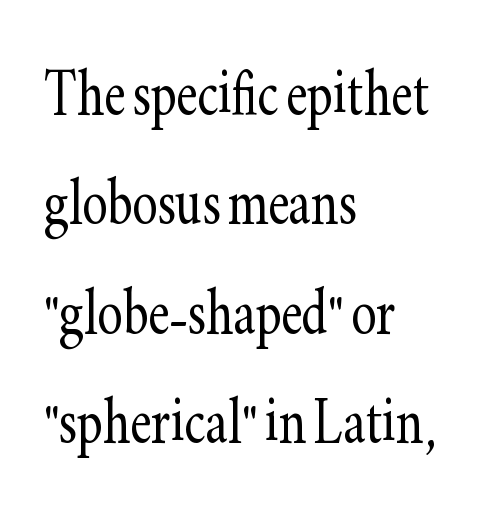
Q: Is the text bold? A: No.
Q: Is the text italic (slanted)? A: No, it is upright.
Q: Is the typeface a serif or a sans-serif typeface? A: Serif.
Q: Is the text underlined? A: No.
Q: How is the paragraph aligned? A: Left-aligned.
Q: Is the spacing between letters normal or unusually wide? A: Normal.
Q: Is the spacing between lines tight, normal or loose? A: Normal.
Q: Width (condensed, normal, or wide)? A: Condensed.
Q: Stroke contrast? A: Low.
Q: x-height? A: Small.
Q: Monospaced? A: No.
